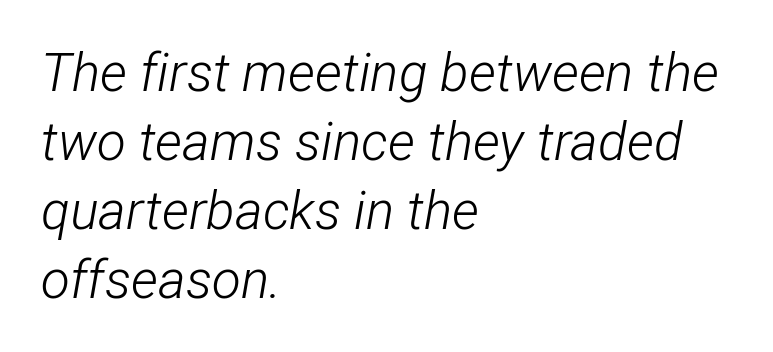
The image shows 53 px light, condensed type, italic (leaning right); set left-aligned, normal line spacing (1.3x), normal letter spacing, not underlined; low stroke contrast and a medium x-height.
